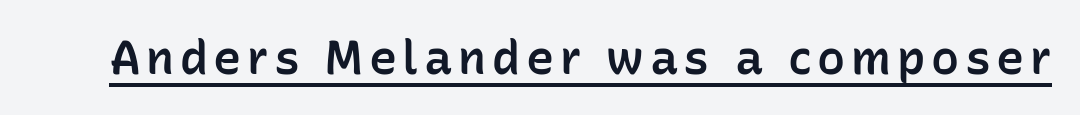
The image shows 47 px semibold sans-serif type, upright; set underlined; low stroke contrast and a medium x-height.
